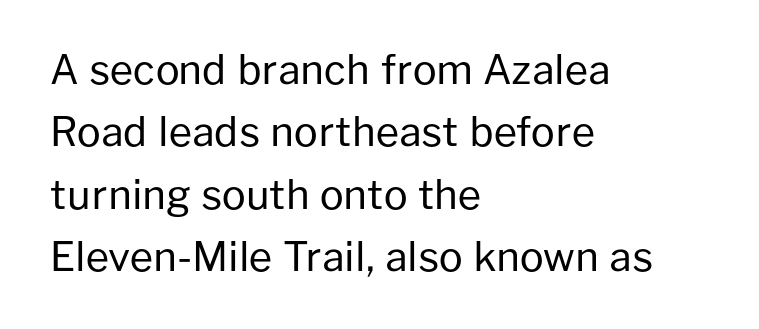
Q: Is the text bold? A: No.
Q: Is the text italic (slanted)? A: No, it is upright.
Q: Is the typeface a serif or a sans-serif typeface? A: Sans-serif.
Q: Is the text underlined? A: No.
Q: How is the paragraph aligned? A: Left-aligned.
Q: Is the spacing between letters normal or unusually wide? A: Normal.
Q: Is the spacing between lines tight, normal or loose? A: Normal.
Q: Width (condensed, normal, or wide)? A: Normal.
Q: Stroke contrast? A: Low.
Q: x-height? A: Medium.
Q: Monospaced? A: No.
